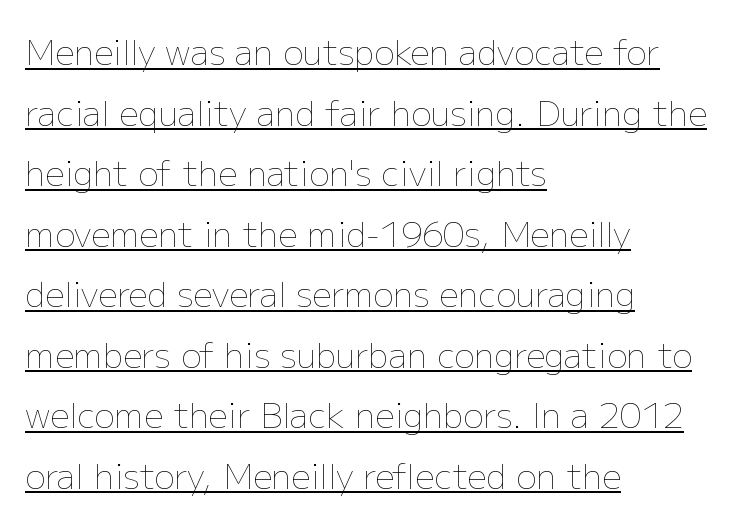
{"italic": "no", "bold": "no", "weight": "thin", "width": "normal", "stroke_contrast": "low", "x_height": "medium", "monospaced": "no", "underline": "yes", "align": "left", "line_spacing_ratio": 1.78, "letter_spacing": "normal", "letter_spacing_em": 0.0, "glyph_px": 34}
